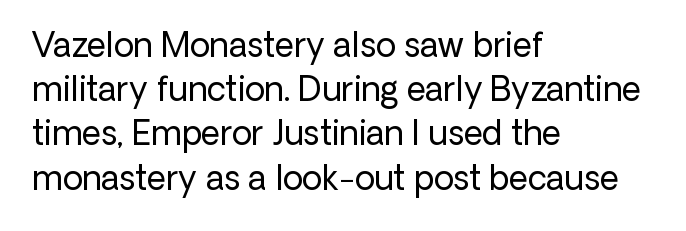
{"serif": "no", "italic": "no", "bold": "no", "weight": "regular", "width": "normal", "stroke_contrast": "low", "x_height": "medium", "monospaced": "no", "underline": "no", "align": "left", "line_spacing": "normal", "line_spacing_ratio": 1.34, "letter_spacing": "normal", "letter_spacing_em": 0.0, "glyph_px": 33}
